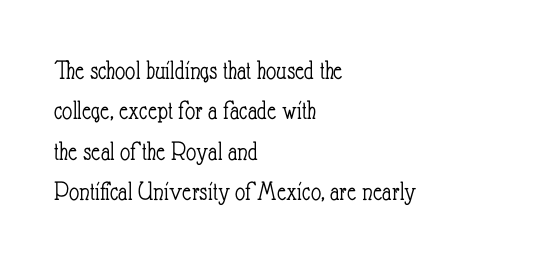
The image shows 28 px light, condensed type, upright; set left-aligned, normal line spacing (1.44x), normal letter spacing, not underlined; low stroke contrast and a small x-height.
